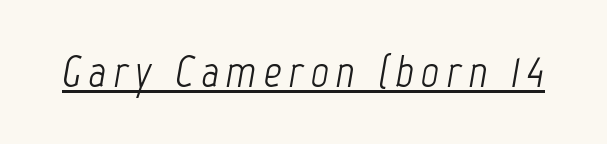
{"italic": "yes", "lean": "right", "slant_degrees": 12, "bold": "no", "weight": "light", "width": "condensed", "stroke_contrast": "low", "x_height": "medium", "monospaced": "no", "underline": "yes", "glyph_px": 44}
